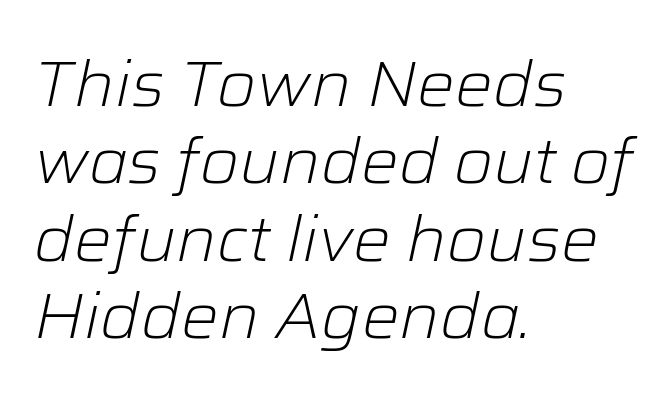
{"italic": "yes", "lean": "right", "slant_degrees": 12, "bold": "no", "weight": "light", "width": "normal", "stroke_contrast": "low", "x_height": "medium", "monospaced": "no", "underline": "no", "align": "left", "line_spacing_ratio": 1.23, "letter_spacing": "normal", "letter_spacing_em": 0.0, "glyph_px": 63}
